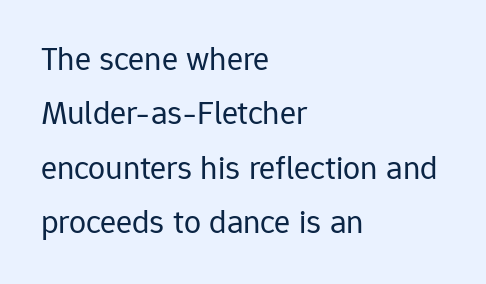
The image shows 34 px regular-weight sans-serif type, upright; set left-aligned, normal line spacing (1.6x), normal letter spacing, not underlined; low stroke contrast and a medium x-height.
